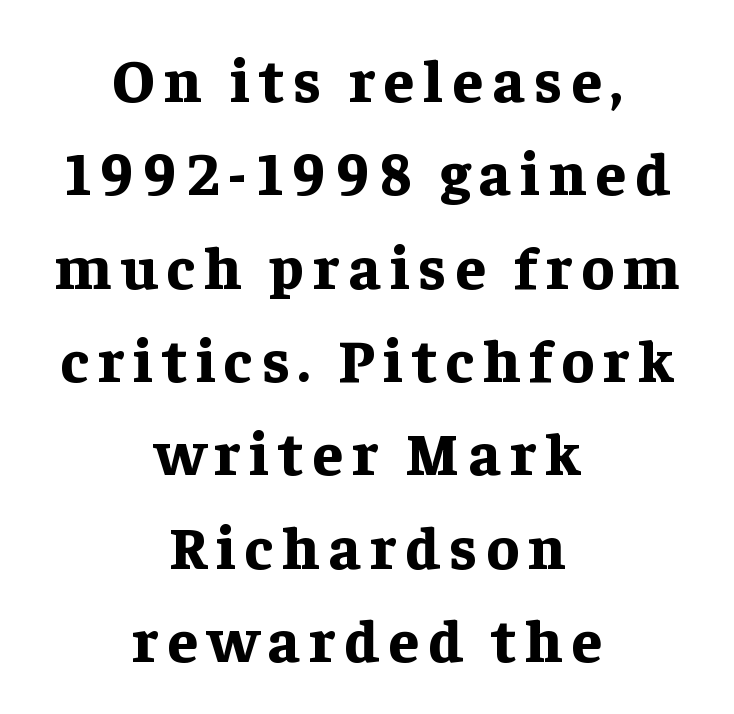
The image shows 61 px bold serif type, upright; set centered, normal line spacing (1.53x), not underlined; low stroke contrast and a medium x-height.
